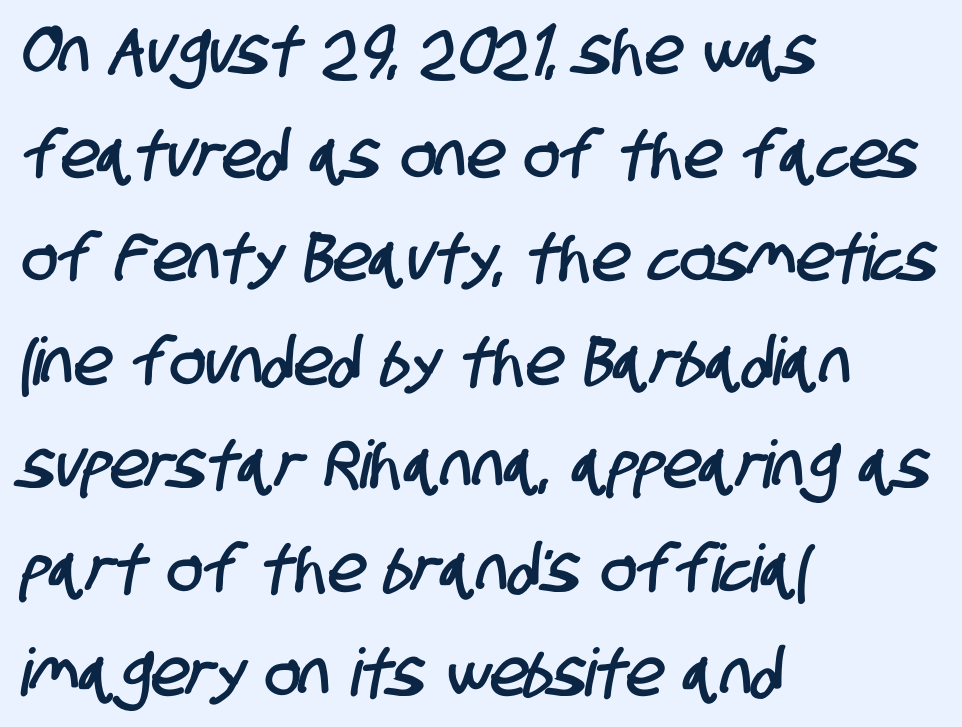
The image shows 66 px condensed sans-serif type; set left-aligned, normal line spacing (1.57x), normal letter spacing, not underlined; low stroke contrast and a large x-height.
